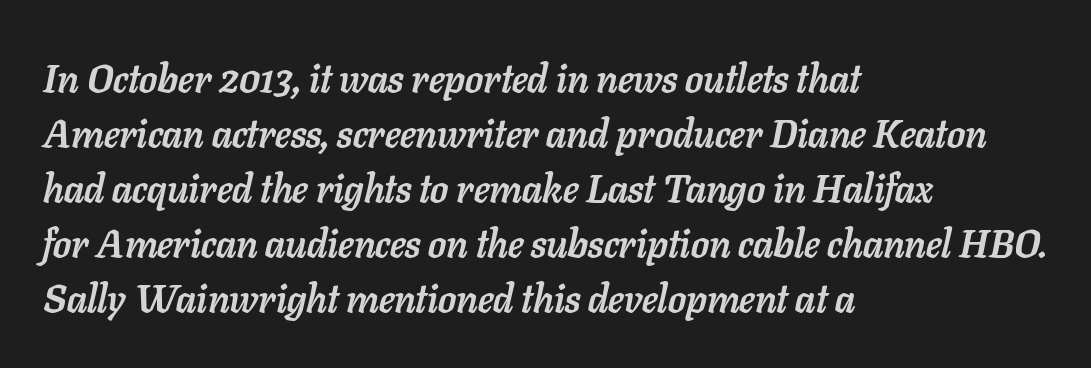
The string is rendered with underlining switched off. Looking at the ascenders, they clearly lean. The passage shown is typed in a proportional face where columns would drift. Each glyph is drawn with heavy, bold strokes. Visually the block forms a straight wall on the left and a jagged coastline on the right.
